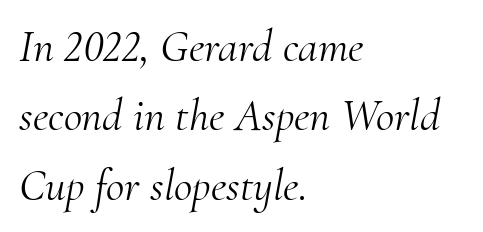
The image shows 45 px light serif type, italic (leaning right); set left-aligned, normal line spacing (1.54x), normal letter spacing, not underlined; medium stroke contrast and a small x-height.
